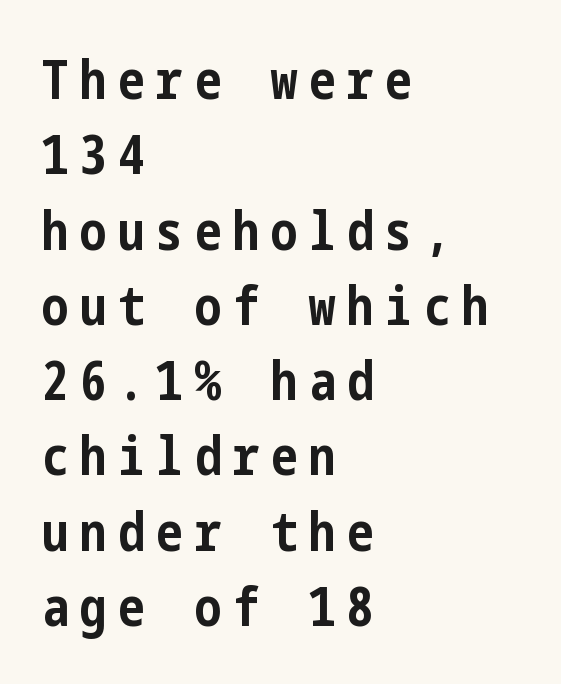
The image shows 53 px bold, condensed sans-serif type, upright; set left-aligned, normal line spacing (1.42x), unusually wide letter spacing (+0.22 em), not underlined; low stroke contrast and a medium x-height.
